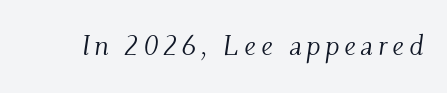
Italic? Definitely — the glyphs are oblique. The foot of each line stays bare and open. Stems here are at most as thick as an everyday book face. Proportional: the letters do not fall into vertical columns. Yep, those are serifs on the letters.
